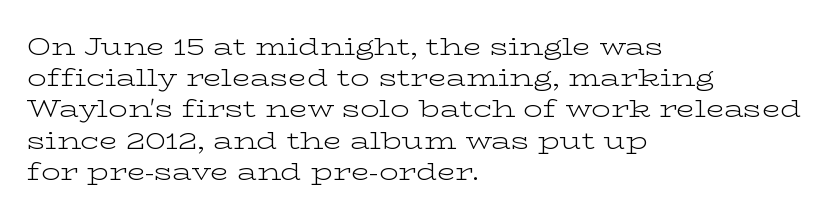
Q: Is the text bold? A: No.
Q: Is the text italic (slanted)? A: No, it is upright.
Q: Is the text underlined? A: No.
Q: How is the paragraph aligned? A: Left-aligned.
Q: Is the spacing between letters normal or unusually wide? A: Normal.
Q: Is the spacing between lines tight, normal or loose? A: Normal.
